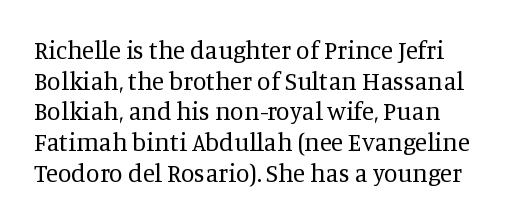
Characters follow at the spacing the type designer built in. Descenders hang freely into open space. This reads as an unemphasized weight, regular at the heaviest. You can tell it's not italic because the verticals are truly vertical.
